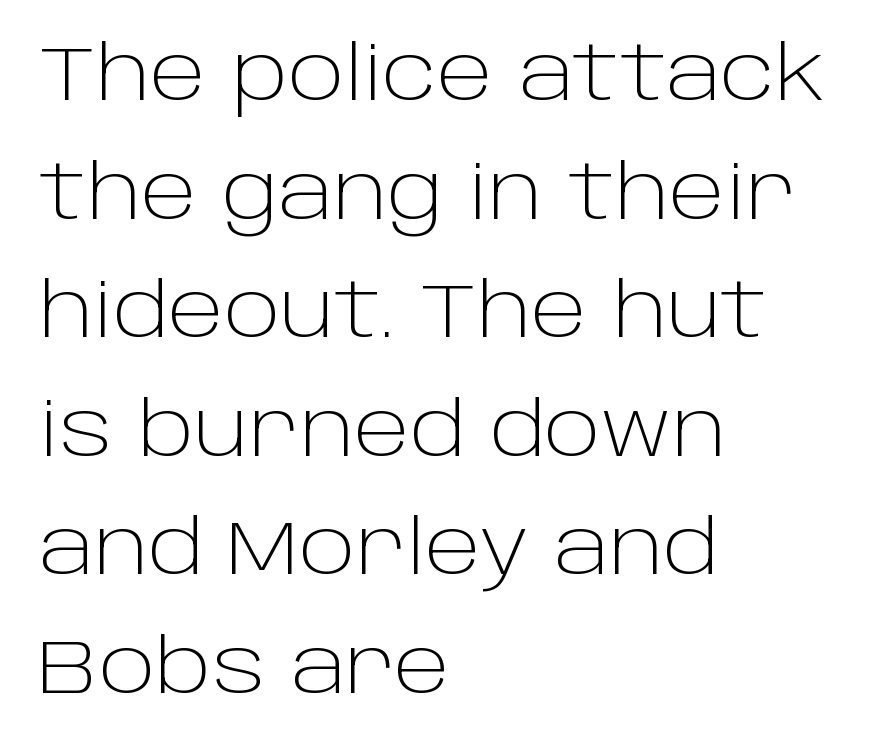
The block of text has a typical density, with ordinary space between rows. The glyphs are unaccompanied by any horizontal stroke below them. Stem width sits at or under what a default text font uses. Nothing sits at the stroke ends, so this counts as sans-serif. Each line starts at the same left margin while the right side varies. These lines are rendered in a variable-pitch font.
